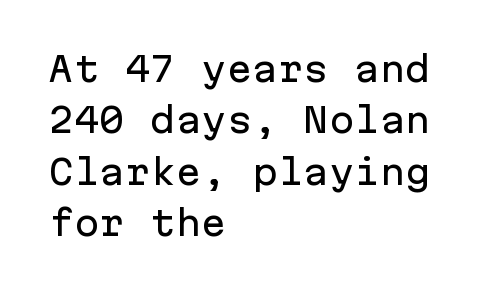
Characters follow at the spacing the type designer built in. Does the leading feel generous? No, just average. A typesetter would mark this as roman, not italic. Compared with a centered layout, this one pins lines to the left instead. Underline: absent.
